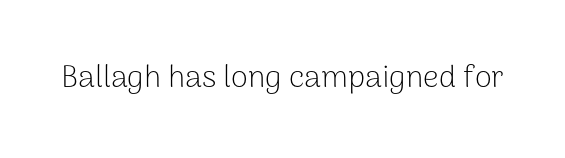
The passage shown is typeset with a sans-serif family. A roman cut, with each character standing at attention. The strip under each line holds only bare page. Caption: face not bold, strokes unweighted.
